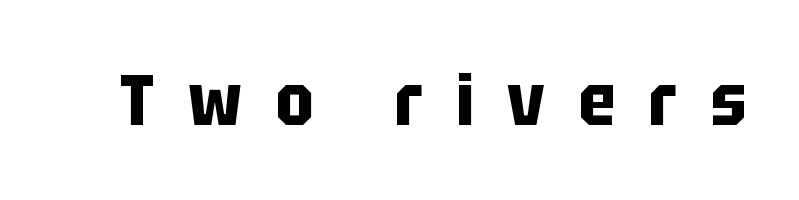
This rendering employs a face without finishing strokes, i.e., a sans-serif. The letters stand upright; this is a roman face. Quick note: underline off. Inter-character spacing is expanded well beyond the font's built-in metrics. Chunky letters — that's bold for sure. Is this a fixed-width face? No — the glyphs have proportional, varying widths.
